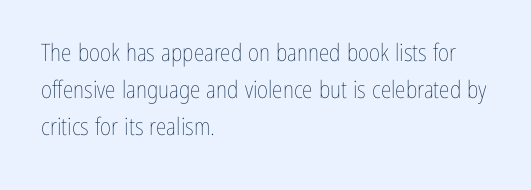
{"italic": "no", "bold": "no", "underline": "no", "align": "left", "line_spacing": "normal", "line_spacing_ratio": 1.55, "letter_spacing": "normal", "letter_spacing_em": 0.0, "glyph_px": 24}
